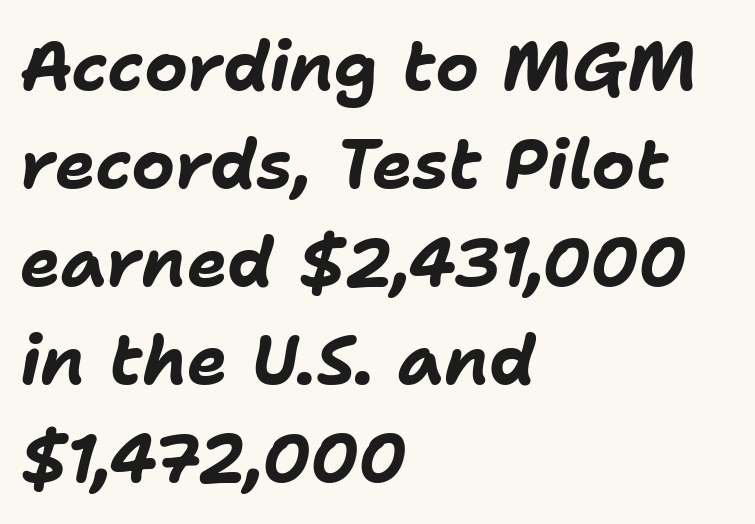
A clean baseline with only descenders dipping below it. How heavy is the stroke? Heavy — this is a bold. Does extra space separate the letters? No, they use regular spacing. Notice how the stems are inclined rather than vertical — that's the hallmark of italics. The letters advance in unequal steps, a hallmark of proportional type. In CSS terms this would be text-align: left.
